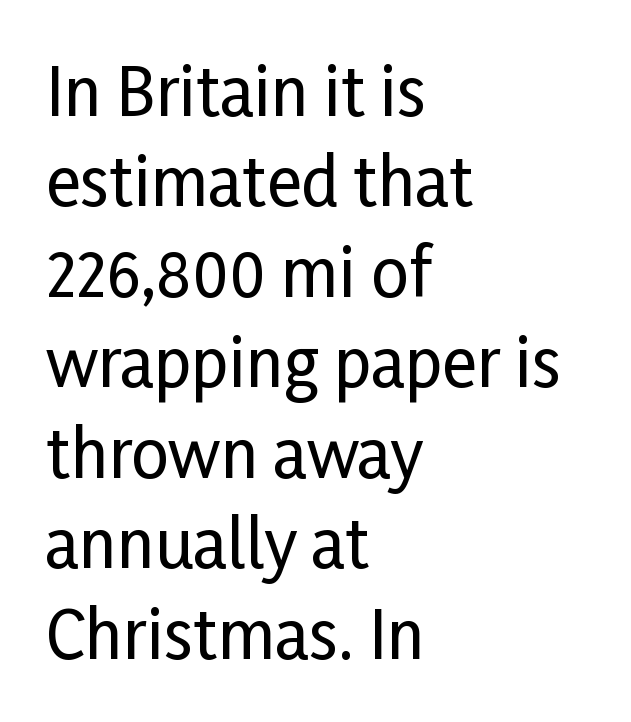
{"serif": "no", "italic": "no", "width": "condensed", "stroke_contrast": "low", "x_height": "medium", "monospaced": "no", "underline": "no", "align": "left", "line_spacing": "normal", "line_spacing_ratio": 1.37, "letter_spacing": "normal", "letter_spacing_em": 0.0, "glyph_px": 66}
